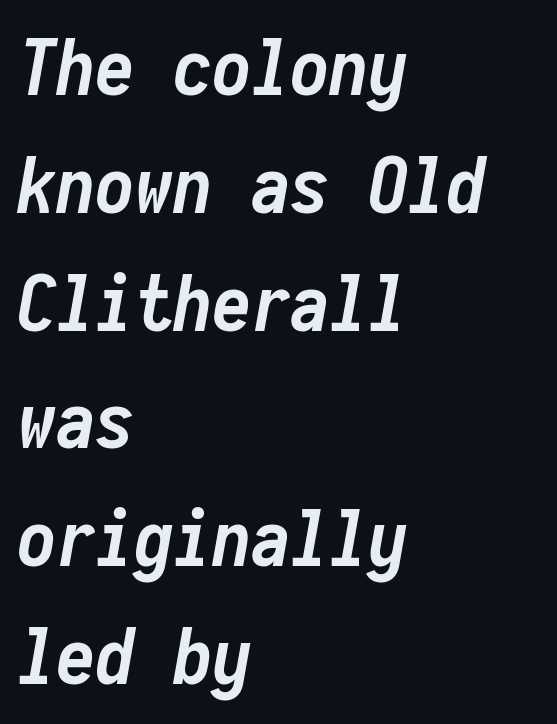
{"italic": "yes", "lean": "right", "slant_degrees": 10, "bold": "yes", "weight": "semibold", "width": "condensed", "stroke_contrast": "low", "x_height": "medium", "monospaced": "yes", "underline": "no", "align": "left", "line_spacing": "normal", "line_spacing_ratio": 1.51, "letter_spacing": "normal", "letter_spacing_em": 0.0, "glyph_px": 78}
